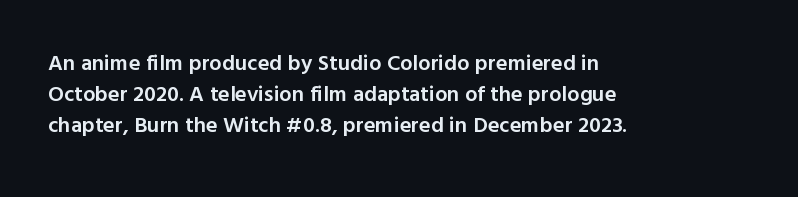
Q: Is the text bold? A: Semi-bold.
Q: Is the text italic (slanted)? A: No, it is upright.
Q: Is the text underlined? A: No.
Q: How is the paragraph aligned? A: Left-aligned.
Q: Is the spacing between letters normal or unusually wide? A: Normal.
Q: Is the spacing between lines tight, normal or loose? A: Normal.
